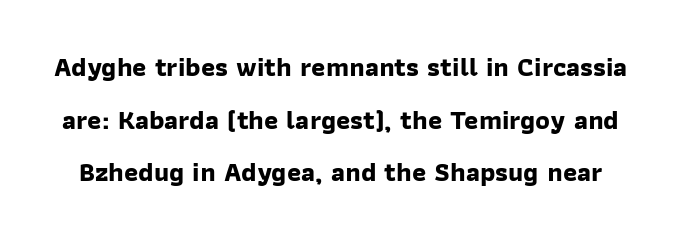
What's the leading like? Stretched, with rows far apart. Descender tails drop into unmarked territory. Typographic density is high because the face is bold. The line texture is even and compact thanks to regular tracking.
